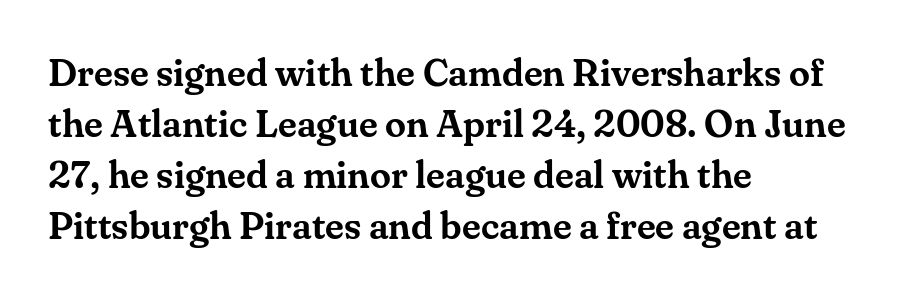
{"serif": "yes", "italic": "no", "width": "normal", "stroke_contrast": "medium", "x_height": "small", "monospaced": "no", "underline": "no", "align": "left", "line_spacing": "normal", "line_spacing_ratio": 1.34, "letter_spacing": "normal", "letter_spacing_em": 0.0, "glyph_px": 38}
